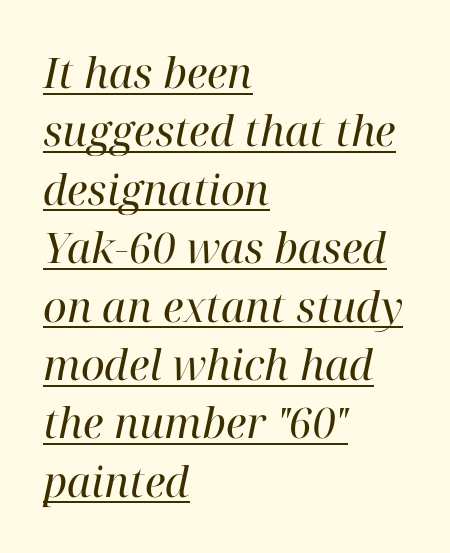
Q: Is the text bold? A: No.
Q: Is the text italic (slanted)? A: Yes, it leans right by about 12 degrees.
Q: Is the typeface a serif or a sans-serif typeface? A: Serif.
Q: Is the text underlined? A: Yes.
Q: How is the paragraph aligned? A: Left-aligned.
Q: Is the spacing between letters normal or unusually wide? A: Normal.
Q: Is the spacing between lines tight, normal or loose? A: Normal.
Q: Width (condensed, normal, or wide)? A: Normal.
Q: Stroke contrast? A: High.
Q: x-height? A: Medium.
Q: Monospaced? A: No.
